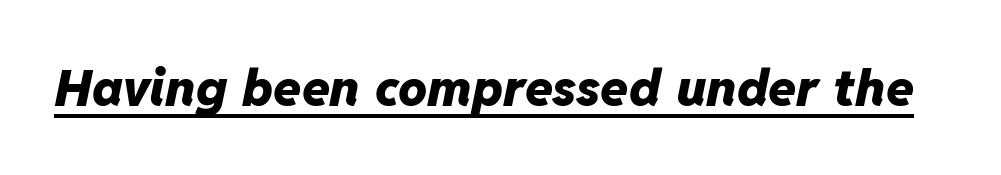
{"italic": "yes", "lean": "right", "slant_degrees": 11, "bold": "yes", "weight": "heavy", "width": "normal", "stroke_contrast": "low", "x_height": "medium", "monospaced": "no", "underline": "yes", "letter_spacing": "normal", "letter_spacing_em": 0.0, "glyph_px": 51}
